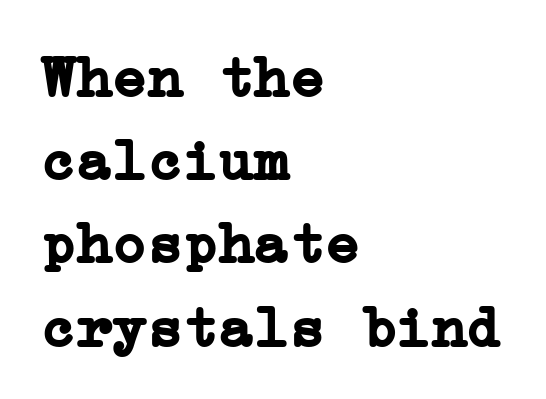
The image shows 59 px semibold serif type, upright; set left-aligned, normal line spacing (1.41x), normal letter spacing, not underlined; low stroke contrast and a medium x-height.
